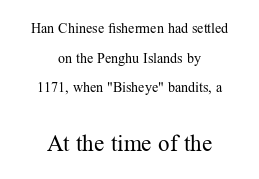
{"italic": "no", "bold": "no", "underline": "no", "align": "center", "line_spacing": "loose", "line_spacing_ratio": 2.11, "letter_spacing": "normal", "letter_spacing_em": 0.0, "larger_block": "second", "size_ratio": 1.64, "glyph_px": 23}
